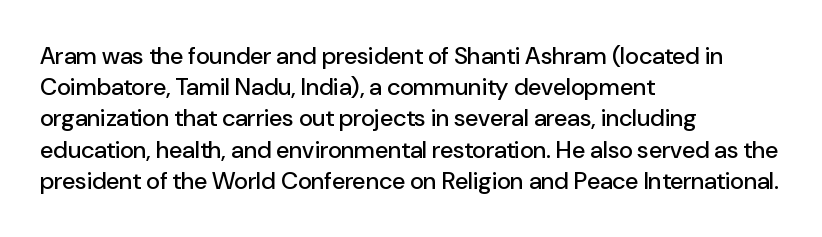
Q: Is the text italic (slanted)? A: No, it is upright.
Q: Is the text underlined? A: No.
Q: How is the paragraph aligned? A: Left-aligned.
Q: Is the spacing between letters normal or unusually wide? A: Normal.
Q: Is the spacing between lines tight, normal or loose? A: Normal.
